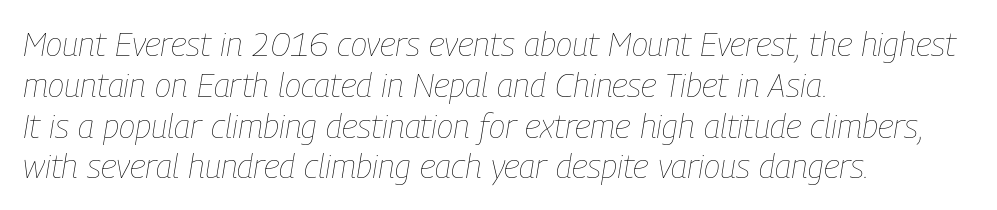
{"italic": "yes", "lean": "right", "slant_degrees": 9, "bold": "no", "weight": "thin", "width": "condensed", "stroke_contrast": "low", "x_height": "medium", "monospaced": "no", "underline": "no", "align": "left", "line_spacing_ratio": 1.2, "letter_spacing": "normal", "letter_spacing_em": 0.0, "glyph_px": 34}
